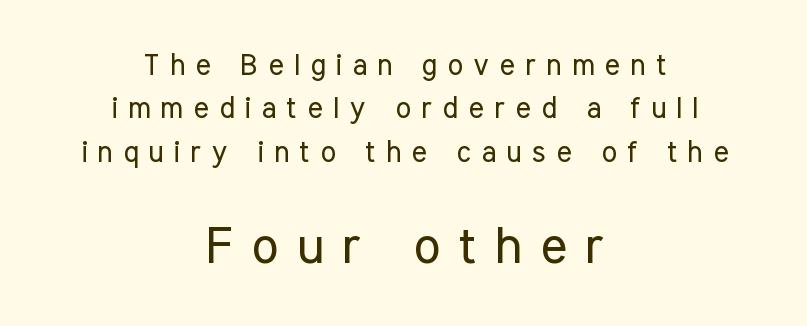
{"serif": "no", "italic": "no", "bold": "no", "weight": "regular", "width": "condensed", "stroke_contrast": "low", "x_height": "medium", "monospaced": "no", "underline": "no", "align": "center", "line_spacing": "normal", "line_spacing_ratio": 1.5, "letter_spacing": "wide", "letter_spacing_em": 0.36, "larger_block": "second", "size_ratio": 1.76, "glyph_px": 51}
